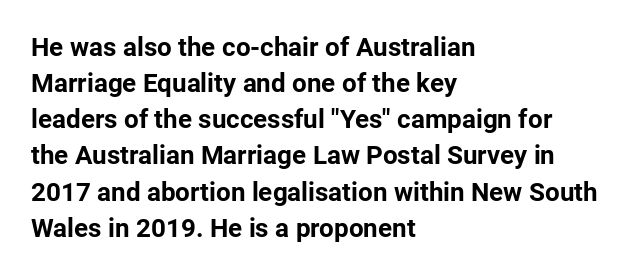
Clear beneath every line of the passage. The typography opts for an upright posture over an oblique one. Evenly set lines give the paragraph a standard silhouette. Standard letterfit; no display-style spreading of the glyphs. The compositor pushed each line to the left boundary.
